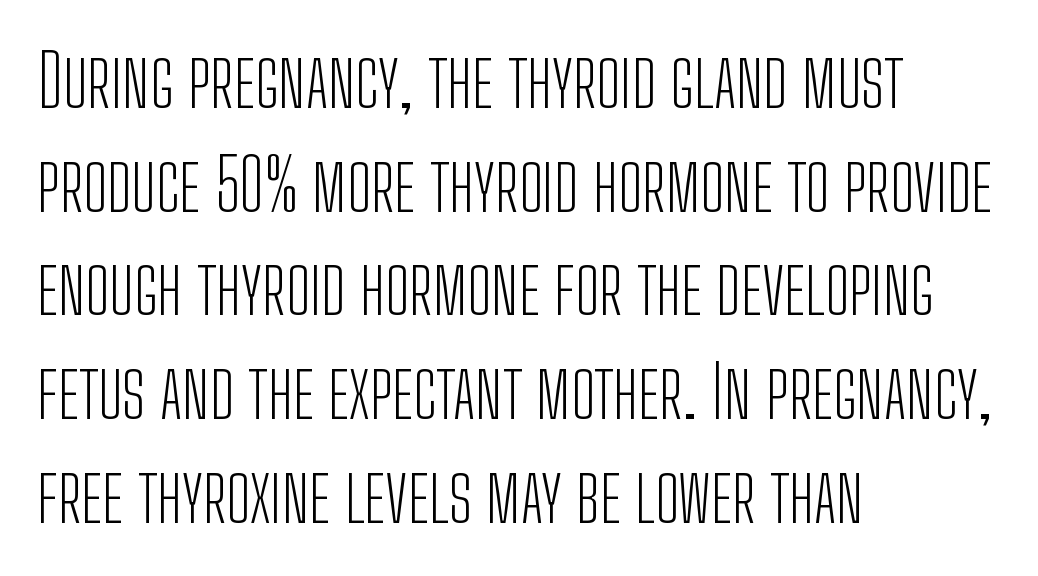
The image shows 72 px light, condensed sans-serif type, upright; set left-aligned, normal line spacing (1.44x), normal letter spacing, not underlined; low stroke contrast and a medium x-height.
